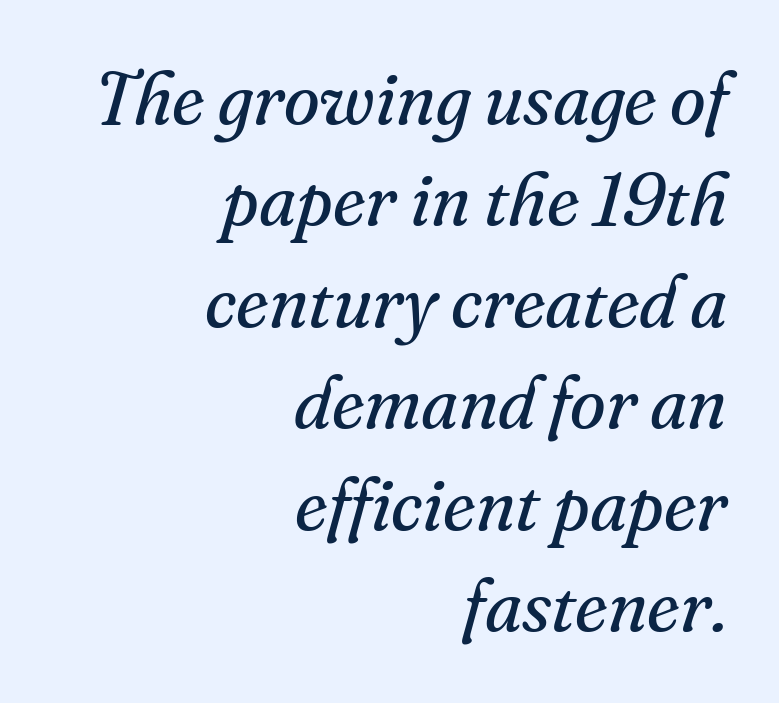
Q: Is the text bold? A: No.
Q: Is the text italic (slanted)? A: Yes, it leans right by about 16 degrees.
Q: Is the typeface a serif or a sans-serif typeface? A: Serif.
Q: Is the text underlined? A: No.
Q: How is the paragraph aligned? A: Right-aligned.
Q: Is the spacing between letters normal or unusually wide? A: Normal.
Q: Is the spacing between lines tight, normal or loose? A: Normal.
Q: Width (condensed, normal, or wide)? A: Normal.
Q: Stroke contrast? A: Medium.
Q: x-height? A: Small.
Q: Monospaced? A: No.
